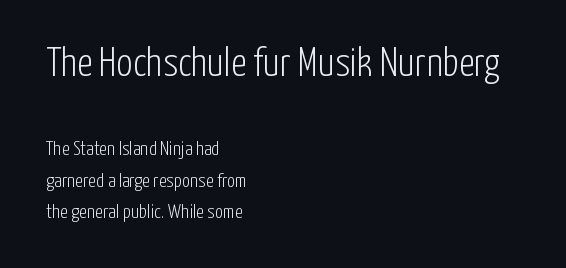
Q: Is the text bold? A: No.
Q: Is the text italic (slanted)? A: No, it is upright.
Q: Is the typeface a serif or a sans-serif typeface? A: Sans-serif.
Q: Is the text underlined? A: No.
Q: How is the paragraph aligned? A: Left-aligned.
Q: Is the spacing between letters normal or unusually wide? A: Normal.
Q: Is the spacing between lines tight, normal or loose? A: Normal.
Q: Which block of text is set in a larger size, the first (top) or the second (bottom)? A: The first (top) one.
Q: Width (condensed, normal, or wide)? A: Condensed.
Q: Stroke contrast? A: Low.
Q: x-height? A: Medium.
Q: Monospaced? A: No.
